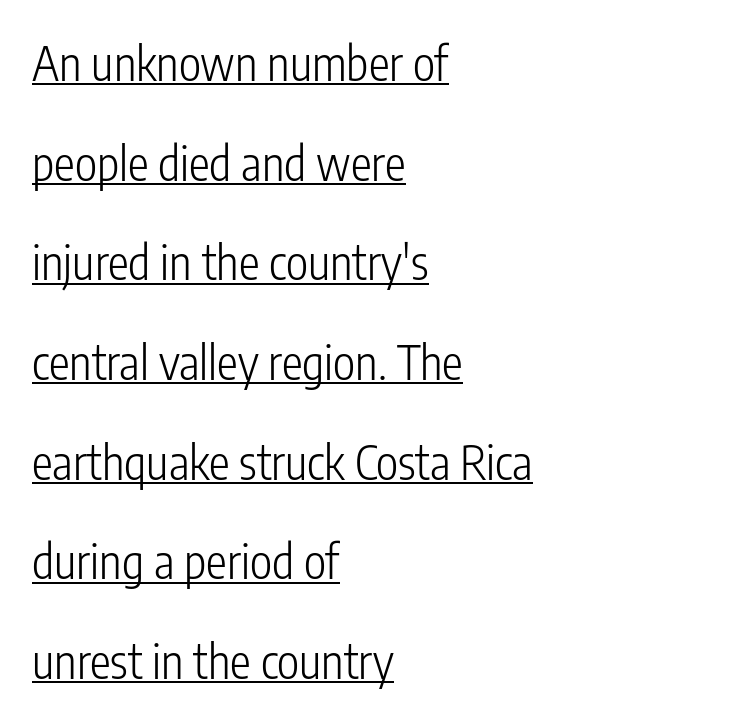
The rendering anchors every line to the left-hand side. These lines were composed using upright roman letters. The characters are drawn with everyday or finer stroke widths. The letters carry no serifs — their stems end cleanly without finishing strokes. Regarding leading, the lines here are spaced well apart.
